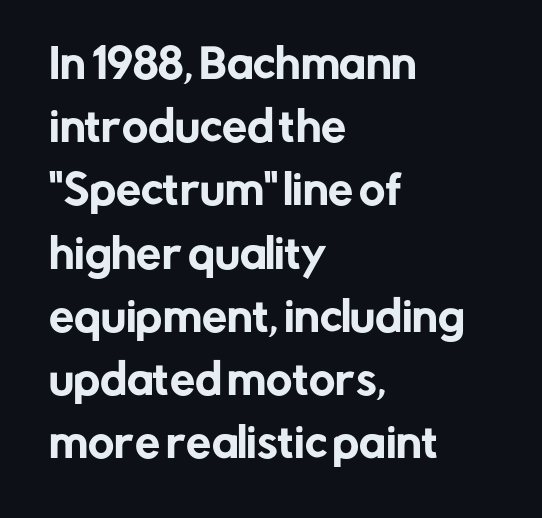
Vertically, the passage feels balanced, rows spaced as you'd expect. Ordinary non-slanted type is in use. Nobody drew a line under any word here. The rendering keeps characters at their native spacing. Line beginnings align vertically; line endings do not.
